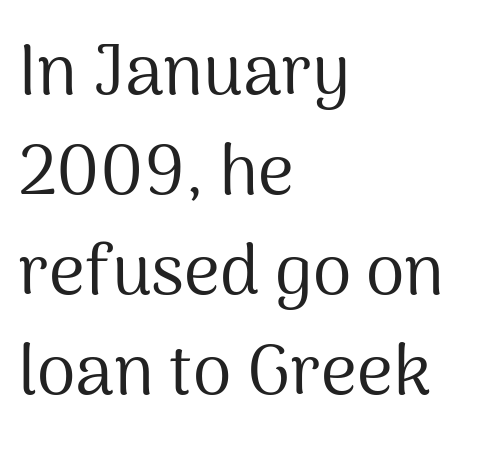
The image shows 70 px regular-weight sans-serif type, upright; set left-aligned, normal line spacing (1.43x), normal letter spacing, not underlined; medium stroke contrast and a medium x-height.
